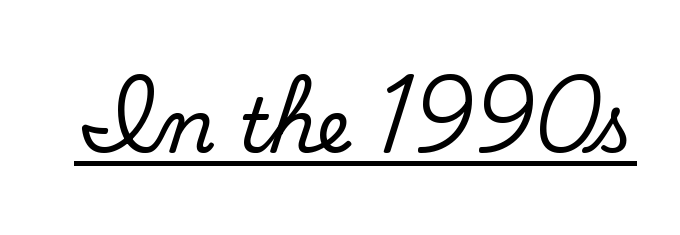
The image shows 74 px regular-weight sans-serif type; set normal letter spacing, underlined; low stroke contrast and a small x-height.
